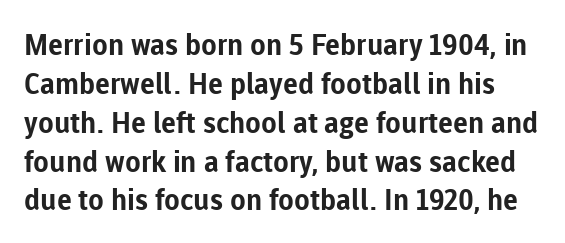
{"serif": "no", "italic": "no", "bold": "yes", "weight": "bold", "width": "normal", "stroke_contrast": "low", "x_height": "medium", "monospaced": "no", "underline": "no", "line_spacing": "normal", "line_spacing_ratio": 1.34, "letter_spacing": "normal", "letter_spacing_em": 0.0, "glyph_px": 29}
